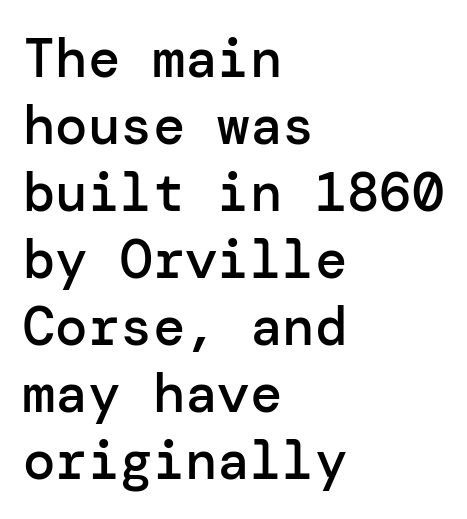
The image shows 54 px semibold sans-serif type, upright; set left-aligned, line spacing 1.24x, normal letter spacing, not underlined; low stroke contrast and a medium x-height.
